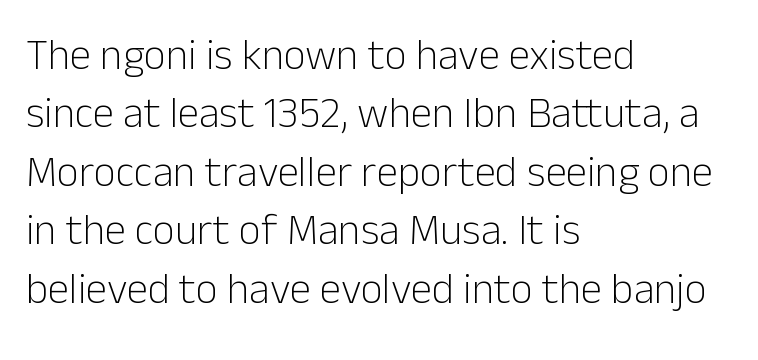
Q: Is the text bold? A: No.
Q: Is the text italic (slanted)? A: No, it is upright.
Q: Is the typeface a serif or a sans-serif typeface? A: Sans-serif.
Q: Is the text underlined? A: No.
Q: How is the paragraph aligned? A: Left-aligned.
Q: Is the spacing between letters normal or unusually wide? A: Normal.
Q: Is the spacing between lines tight, normal or loose? A: Normal.
Q: Width (condensed, normal, or wide)? A: Normal.
Q: Stroke contrast? A: Low.
Q: x-height? A: Medium.
Q: Monospaced? A: No.
